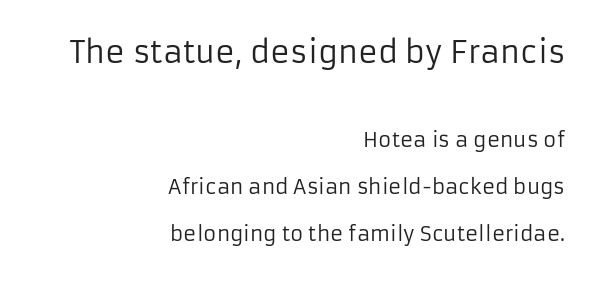
The image shows 30 px regular-weight sans-serif type, upright; set right-aligned, loose line spacing (2.35x), normal letter spacing, not underlined; the first (top) block is 1.5x larger; low stroke contrast and a medium x-height.
